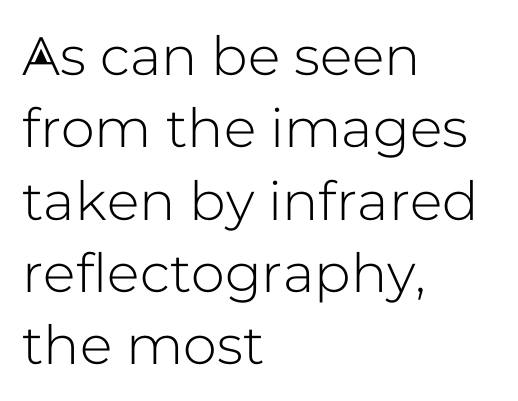
Q: Is the text italic (slanted)? A: No, it is upright.
Q: Is the typeface a serif or a sans-serif typeface? A: Sans-serif.
Q: Is the text underlined? A: No.
Q: How is the paragraph aligned? A: Left-aligned.
Q: Is the spacing between letters normal or unusually wide? A: Normal.
Q: Is the spacing between lines tight, normal or loose? A: Normal.
Q: Width (condensed, normal, or wide)? A: Normal.
Q: Stroke contrast? A: Low.
Q: x-height? A: Medium.
Q: Monospaced? A: No.
